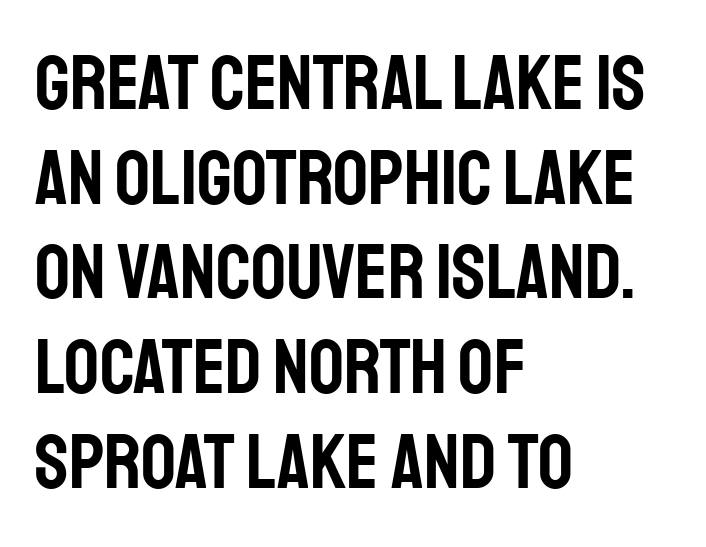
{"serif": "no", "italic": "no", "width": "condensed", "stroke_contrast": "low", "x_height": "large", "monospaced": "no", "underline": "no", "align": "left", "line_spacing_ratio": 1.23, "letter_spacing": "normal", "letter_spacing_em": 0.0, "glyph_px": 77}
